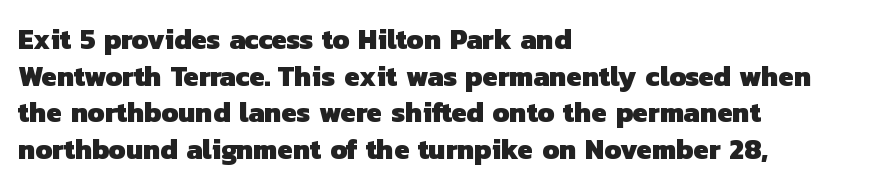
Q: Is the text bold? A: Yes.
Q: Is the typeface a serif or a sans-serif typeface? A: Sans-serif.
Q: Is the text underlined? A: No.
Q: How is the paragraph aligned? A: Left-aligned.
Q: Is the spacing between letters normal or unusually wide? A: Normal.
Q: Is the spacing between lines tight, normal or loose? A: Normal.
Q: Width (condensed, normal, or wide)? A: Normal.
Q: Stroke contrast? A: Low.
Q: x-height? A: Medium.
Q: Monospaced? A: No.
